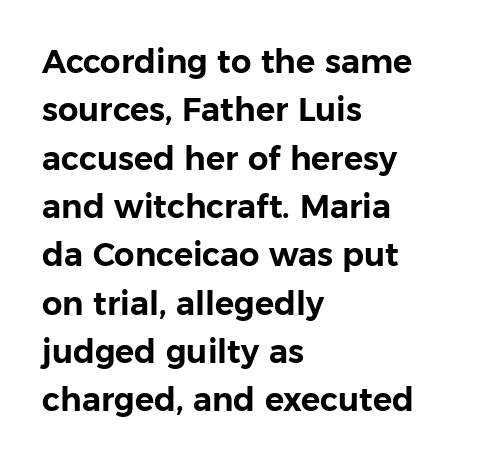
The image shows 32 px sans-serif type, upright; set left-aligned, normal line spacing (1.51x), normal letter spacing, not underlined; low stroke contrast and a medium x-height.
